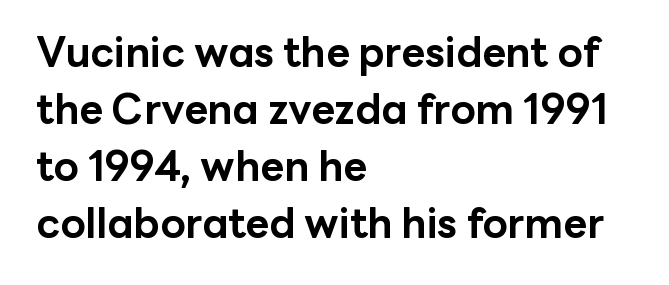
This rendering features lettering with no underline. The characters display no serif detailing; their extremities are plain. Each letter keeps its own natural width here, so spacing adapts to shape. These lines are set flush left with a ragged right edge. Reading down the column, the eye jumps a familiar distance to each next line.
